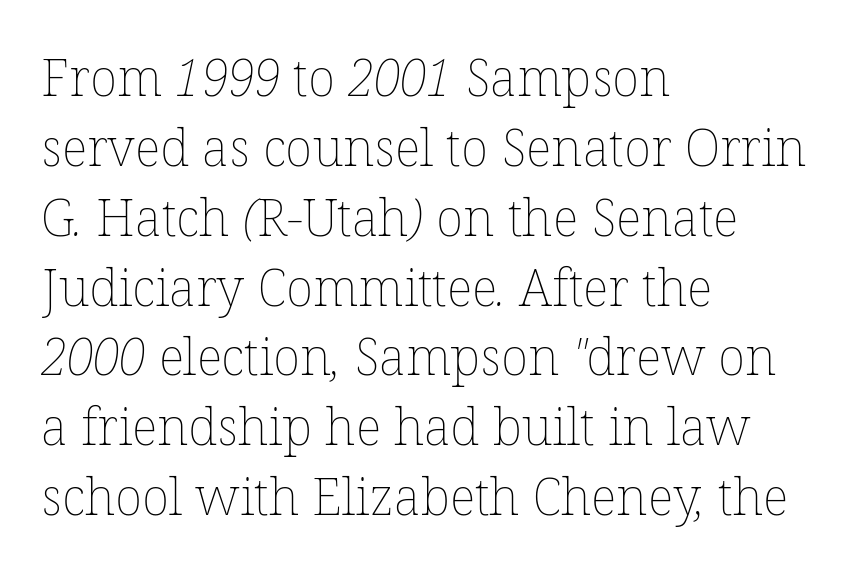
Q: Is the text bold? A: No.
Q: Is the text underlined? A: No.
Q: How is the paragraph aligned? A: Left-aligned.
Q: Is the spacing between letters normal or unusually wide? A: Normal.
Q: Is the spacing between lines tight, normal or loose? A: Normal.
Q: Width (condensed, normal, or wide)? A: Normal.
Q: Stroke contrast? A: Low.
Q: x-height? A: Medium.
Q: Monospaced? A: No.
